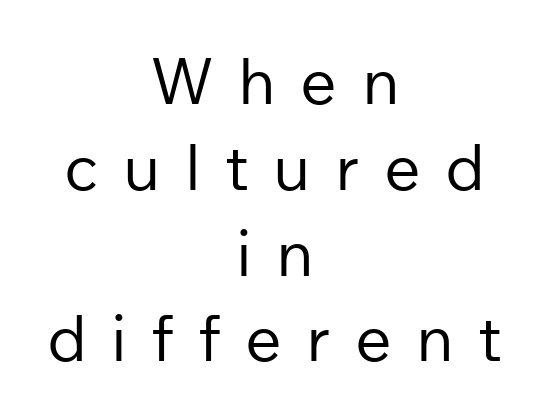
{"serif": "no", "italic": "no", "bold": "no", "weight": "regular", "width": "normal", "stroke_contrast": "low", "x_height": "medium", "monospaced": "no", "underline": "no", "align": "center", "line_spacing": "normal", "line_spacing_ratio": 1.34, "letter_spacing": "wide", "letter_spacing_em": 0.38, "glyph_px": 64}
